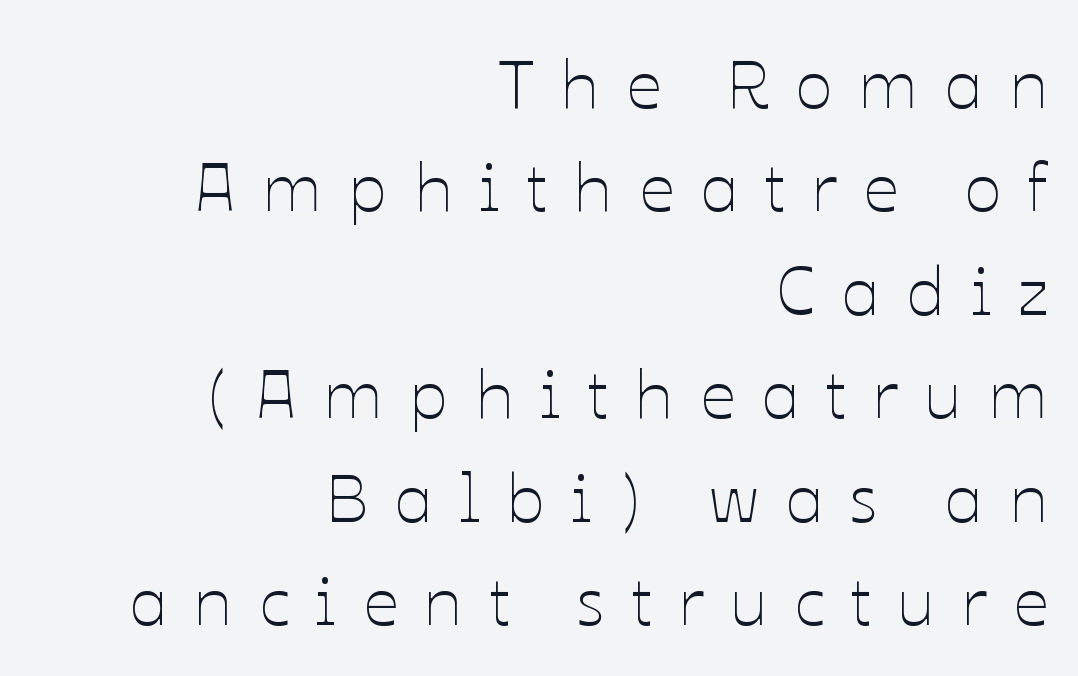
{"italic": "no", "bold": "no", "weight": "thin", "width": "normal", "stroke_contrast": "low", "x_height": "medium", "monospaced": "no", "underline": "no", "align": "right", "line_spacing": "normal", "line_spacing_ratio": 1.5, "letter_spacing": "wide", "letter_spacing_em": 0.38, "glyph_px": 69}
